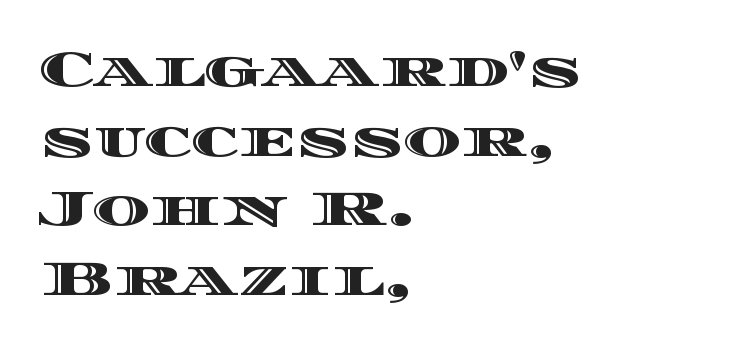
Q: Is the text italic (slanted)? A: No, it is upright.
Q: Is the text underlined? A: No.
Q: How is the paragraph aligned? A: Left-aligned.
Q: Is the spacing between letters normal or unusually wide? A: Normal.
Q: Is the spacing between lines tight, normal or loose? A: Normal.
Q: Width (condensed, normal, or wide)? A: Wide.
Q: x-height? A: Large.
Q: Monospaced? A: No.
